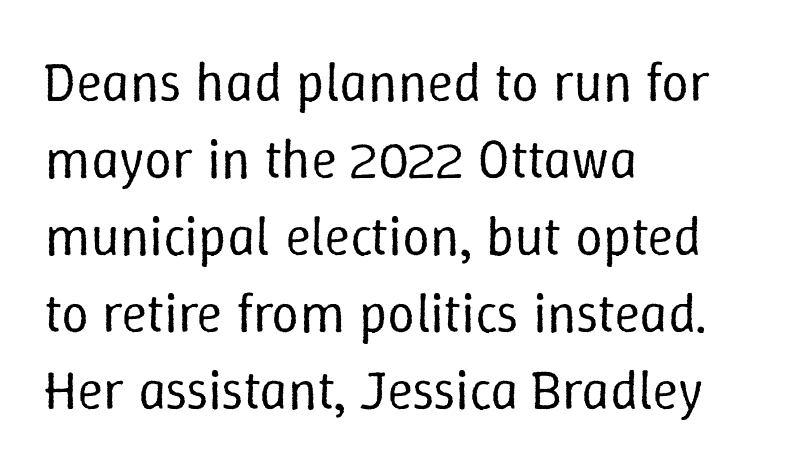
{"italic": "no", "bold": "no", "weight": "regular", "width": "normal", "stroke_contrast": "low", "x_height": "medium", "monospaced": "no", "underline": "no", "align": "left", "line_spacing": "normal", "line_spacing_ratio": 1.4, "letter_spacing": "normal", "letter_spacing_em": 0.0, "glyph_px": 55}
